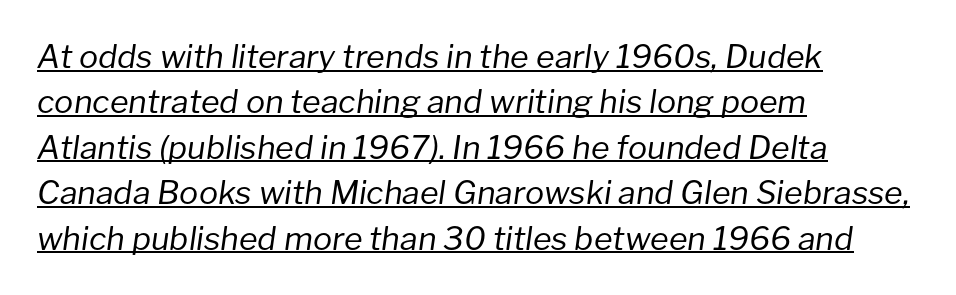
Q: Is the text bold? A: No.
Q: Is the text italic (slanted)? A: Yes, it leans right by about 8 degrees.
Q: Is the text underlined? A: Yes.
Q: How is the paragraph aligned? A: Left-aligned.
Q: Is the spacing between letters normal or unusually wide? A: Normal.
Q: Is the spacing between lines tight, normal or loose? A: Normal.
Q: Width (condensed, normal, or wide)? A: Normal.
Q: Stroke contrast? A: Low.
Q: x-height? A: Medium.
Q: Monospaced? A: No.
